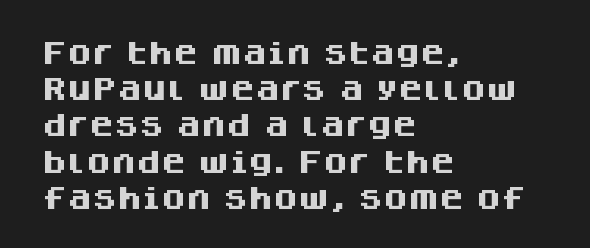
The image shows 25 px bold type, upright; set left-aligned, normal line spacing (1.45x), normal letter spacing, not underlined.
